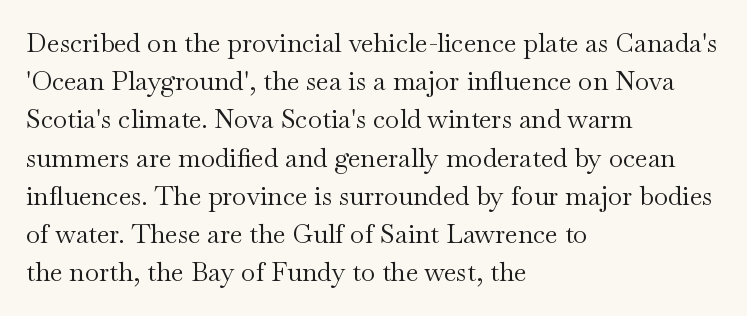
Q: Is the text bold? A: No.
Q: Is the text italic (slanted)? A: No, it is upright.
Q: Is the text underlined? A: No.
Q: How is the paragraph aligned? A: Left-aligned.
Q: Is the spacing between letters normal or unusually wide? A: Normal.
Q: Is the spacing between lines tight, normal or loose? A: Normal.
